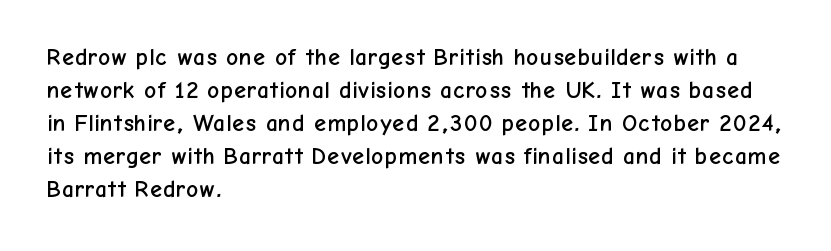
The lines are quadded left. Does extra space separate the letters? No, they use regular spacing. Tall strokes in this sample are plumb rather than angled. Notice how descenders clear the ascenders below comfortably — that's standard leading. This rendering features lettering with no underline.
